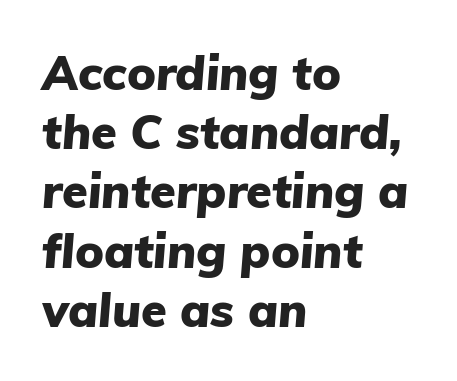
Q: Is the text bold? A: Yes.
Q: Is the text italic (slanted)? A: Yes, it leans right by about 5 degrees.
Q: Is the text underlined? A: No.
Q: How is the paragraph aligned? A: Left-aligned.
Q: Is the spacing between letters normal or unusually wide? A: Normal.
Q: Is the spacing between lines tight, normal or loose? A: Normal.
Q: Width (condensed, normal, or wide)? A: Normal.
Q: Stroke contrast? A: Low.
Q: x-height? A: Medium.
Q: Monospaced? A: No.
